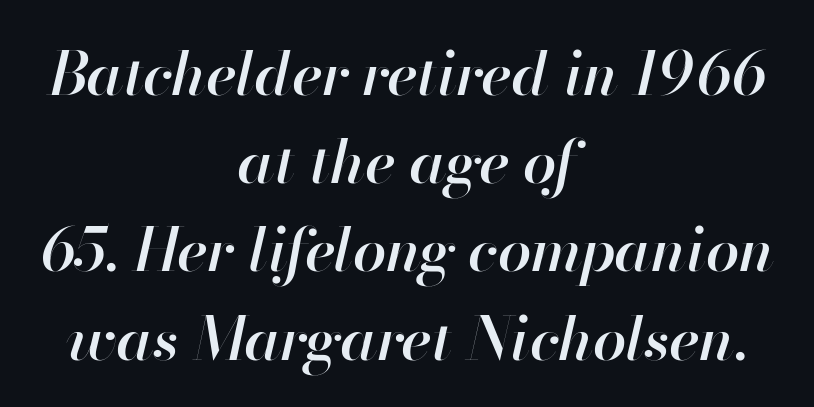
Compared with an ordinary text face, these strokes are moderately heavier — a semibold. Neither beginnings nor endings align; midpoints do. Leading matches the norm, producing a regular column. Tall strokes in this sample are angled rather than plumb. You could not count columns in this text — the font is proportionally spaced. Type without underlining.
